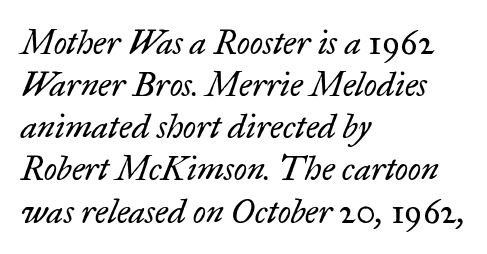
The image shows 34 px regular-weight serif type, italic (leaning right); set left-aligned, line spacing 1.24x, normal letter spacing, not underlined; low stroke contrast and a small x-height.
